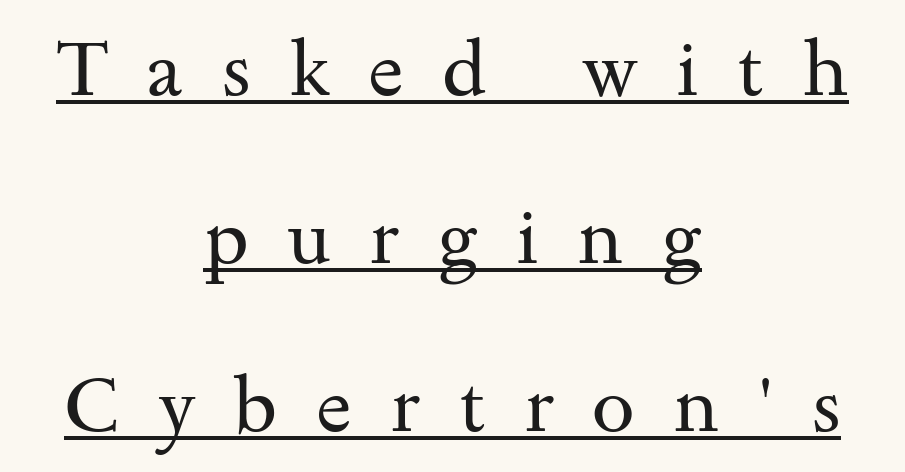
Q: Is the text bold? A: No.
Q: Is the text italic (slanted)? A: No, it is upright.
Q: Is the typeface a serif or a sans-serif typeface? A: Serif.
Q: Is the text underlined? A: Yes.
Q: How is the paragraph aligned? A: Centered.
Q: Is the spacing between letters normal or unusually wide? A: Unusually wide.
Q: Is the spacing between lines tight, normal or loose? A: Loose.
Q: Width (condensed, normal, or wide)? A: Wide.
Q: Stroke contrast? A: Medium.
Q: x-height? A: Small.
Q: Monospaced? A: No.
